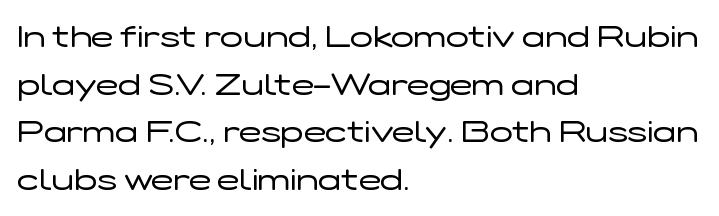
The image shows 30 px regular-weight, wide sans-serif type, upright; set left-aligned, normal line spacing (1.59x), normal letter spacing, not underlined; low stroke contrast and a medium x-height.
